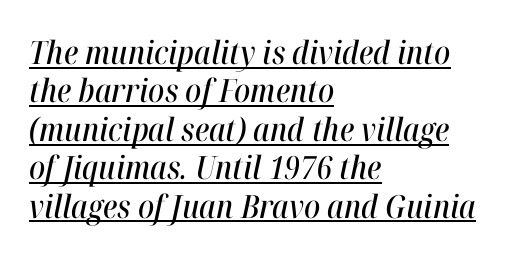
{"italic": "yes", "lean": "right", "slant_degrees": 12, "width": "condensed", "stroke_contrast": "high", "x_height": "medium", "monospaced": "no", "underline": "yes", "align": "left", "line_spacing_ratio": 1.2, "letter_spacing": "normal", "letter_spacing_em": 0.0, "glyph_px": 32}
